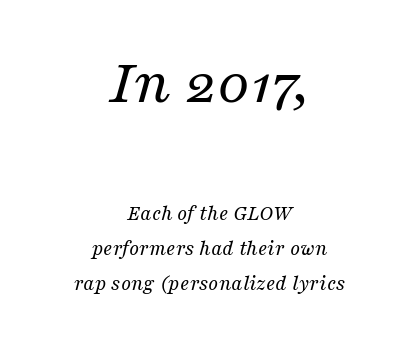
Tall strokes in this sample are angled rather than plumb. Note: larger setting up top, smaller setting below. Clear beneath every line of the passage. This is serif lettering, the kind often seen in printed books. Think of a printed novel: that variable character pitch is what you see here.
